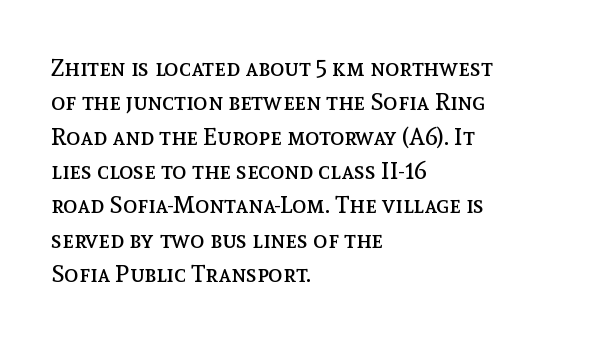
{"italic": "no", "bold": "no", "underline": "no", "align": "left", "line_spacing": "normal", "line_spacing_ratio": 1.43, "letter_spacing": "normal", "letter_spacing_em": 0.0, "glyph_px": 24}
